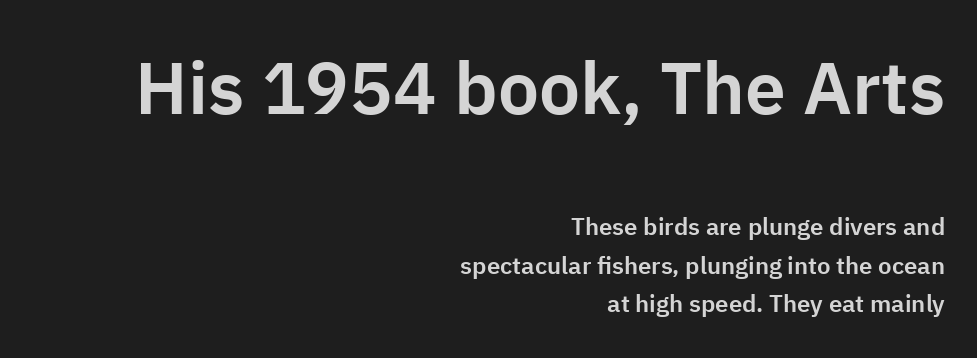
The image shows 73 px sans-serif type, upright; set right-aligned, normal line spacing (1.61x), normal letter spacing, not underlined; the first (top) block is 3.04x larger; low stroke contrast and a medium x-height.
